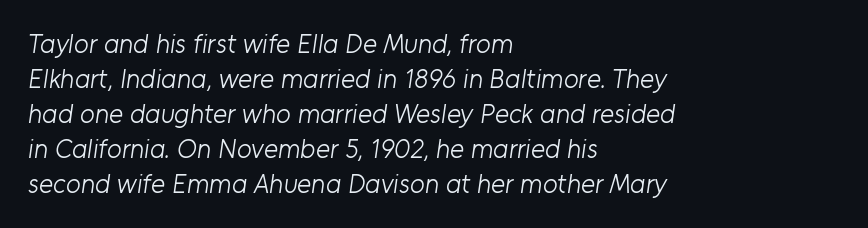
Q: Is the text bold? A: No.
Q: Is the text underlined? A: No.
Q: How is the paragraph aligned? A: Left-aligned.
Q: Is the spacing between letters normal or unusually wide? A: Normal.
Q: Is the spacing between lines tight, normal or loose? A: Normal.
